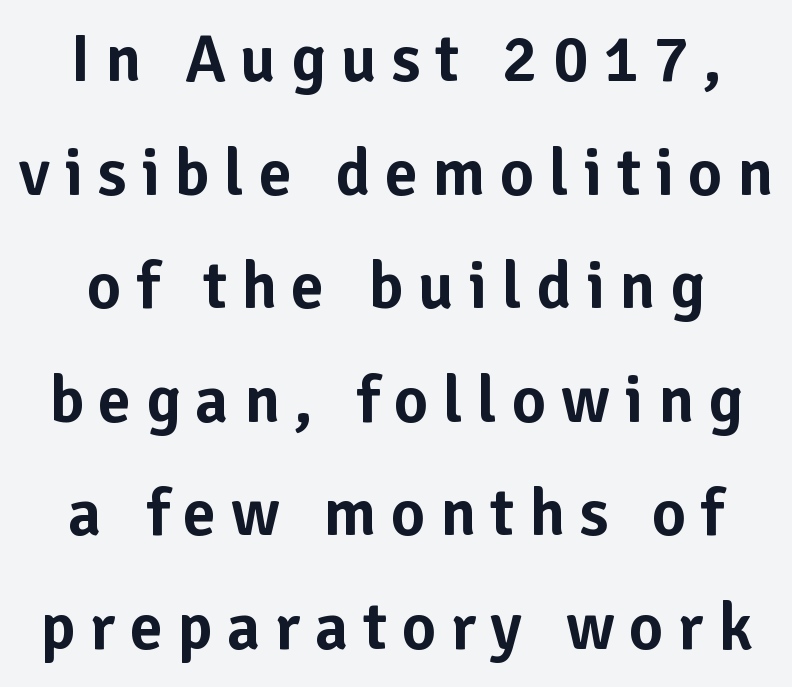
The typeface chosen for these lines omits serifs. Every stem runs plumb, perpendicular to the baseline. The face used here is proportionally spaced, like ordinary book or web type. The line texture is sparse and dotted thanks to wide tracking. Letters rest on an invisible, unmarked baseline.
